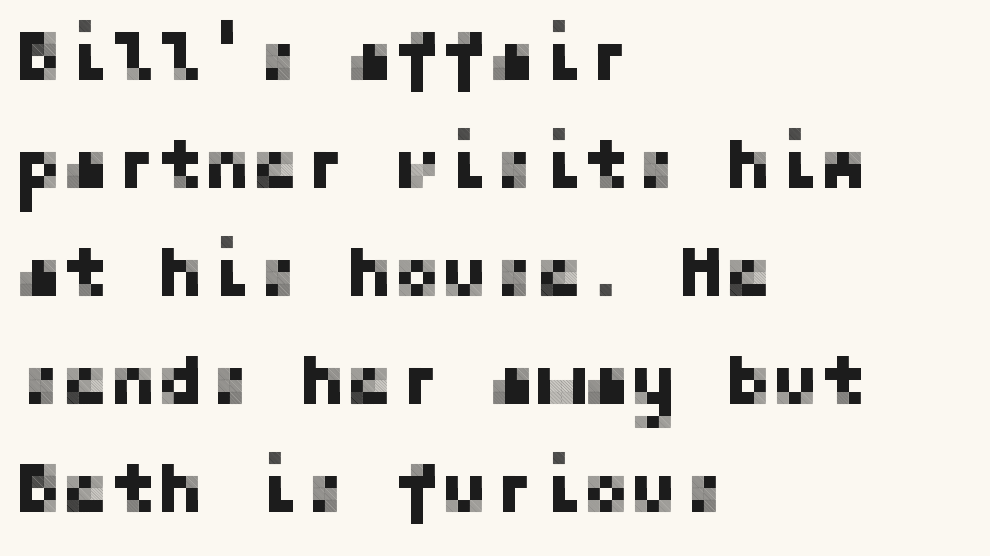
The image shows 71 px sans-serif type, upright; set left-aligned, normal line spacing (1.52x), normal letter spacing, not underlined; low stroke contrast and a medium x-height.
